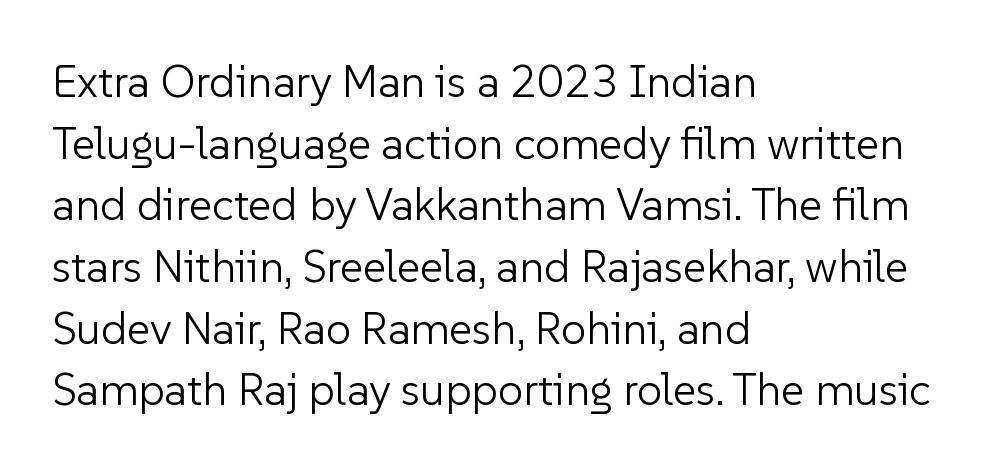
The image shows 45 px light sans-serif type, upright; set left-aligned, normal line spacing (1.37x), normal letter spacing, not underlined; low stroke contrast and a medium x-height.
